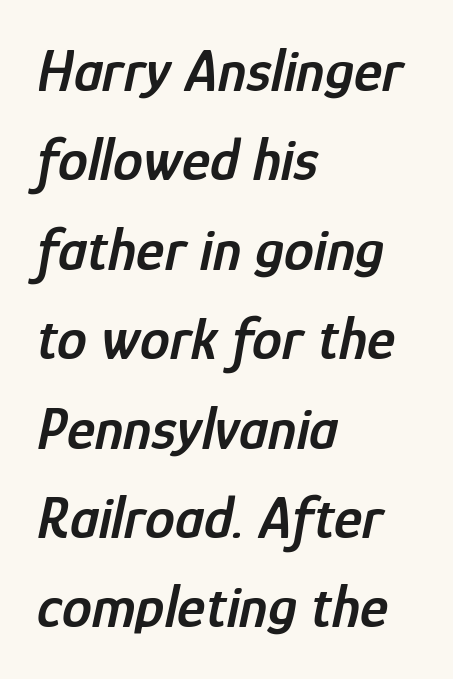
The image shows 60 px semibold, condensed type, italic (leaning right); set left-aligned, normal line spacing (1.49x), normal letter spacing, not underlined; low stroke contrast and a medium x-height.
